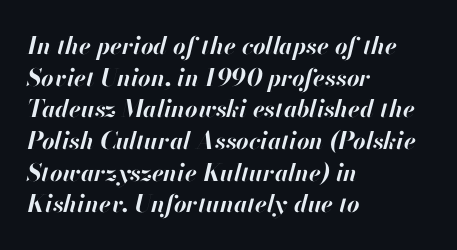
The space directly below the letters is spotless. A dark, heavy texture on the line: the type is bold. Compared with a centered layout, this one pins lines to the left instead. A typesetter would call this zero additional tracking. The font's italic variant was chosen for this text.
